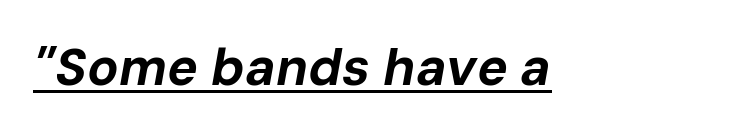
The letterforms sit shoulder to shoulder at normal distance. Every word sits above its own underline. Does the weight exceed regular? Yes, all the way to bold. The passage shown is typed in a proportional face where columns would drift.
